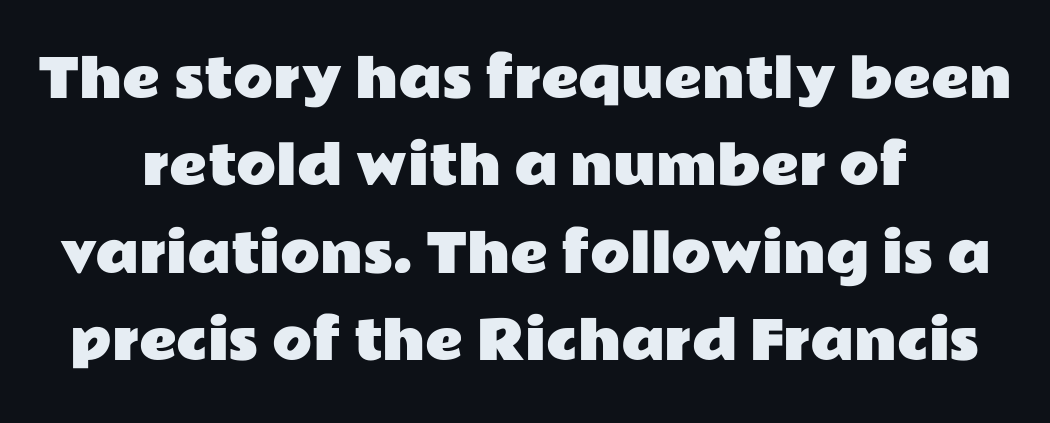
Q: Is the text italic (slanted)? A: No, it is upright.
Q: Is the typeface a serif or a sans-serif typeface? A: Sans-serif.
Q: Is the text underlined? A: No.
Q: How is the paragraph aligned? A: Centered.
Q: Is the spacing between letters normal or unusually wide? A: Normal.
Q: Is the spacing between lines tight, normal or loose? A: Normal.
Q: Width (condensed, normal, or wide)? A: Wide.
Q: Stroke contrast? A: Low.
Q: x-height? A: Medium.
Q: Monospaced? A: No.
